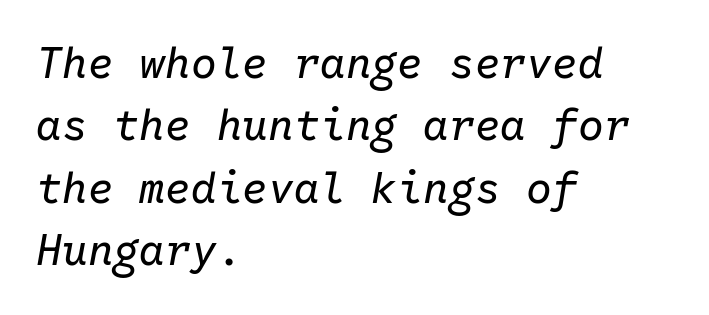
Q: Is the text bold? A: No.
Q: Is the text italic (slanted)? A: Yes, it leans right by about 10 degrees.
Q: Is the text underlined? A: No.
Q: How is the paragraph aligned? A: Left-aligned.
Q: Is the spacing between letters normal or unusually wide? A: Normal.
Q: Is the spacing between lines tight, normal or loose? A: Normal.
Q: Width (condensed, normal, or wide)? A: Normal.
Q: Stroke contrast? A: Low.
Q: x-height? A: Medium.
Q: Monospaced? A: Yes.
